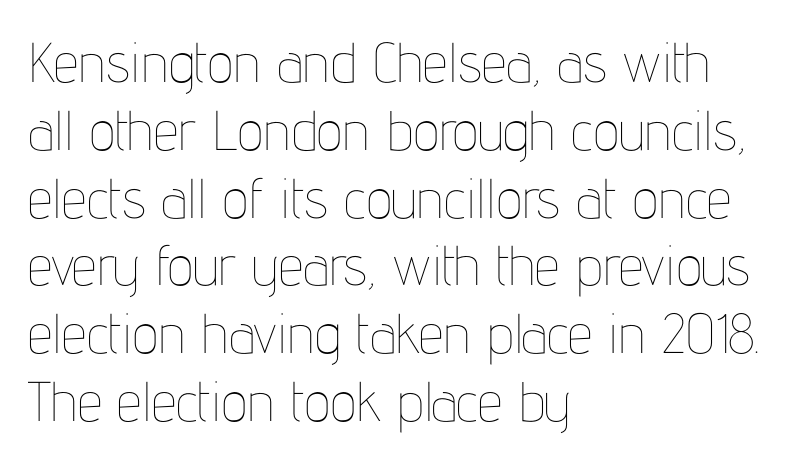
{"italic": "no", "bold": "no", "weight": "thin", "width": "condensed", "stroke_contrast": "low", "x_height": "medium", "monospaced": "no", "underline": "no", "align": "left", "line_spacing_ratio": 1.21, "letter_spacing": "normal", "letter_spacing_em": 0.0, "glyph_px": 56}
